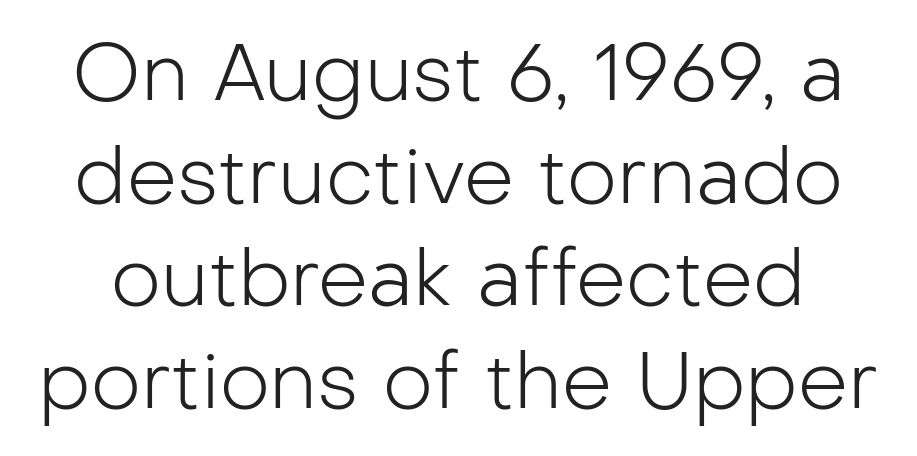
Type style note: lacks serifs. The passage shown is not underscored anywhere. The line-height multiplier appears to be the usual default. Spacing verdict: proportional, widths tailored to each character.
